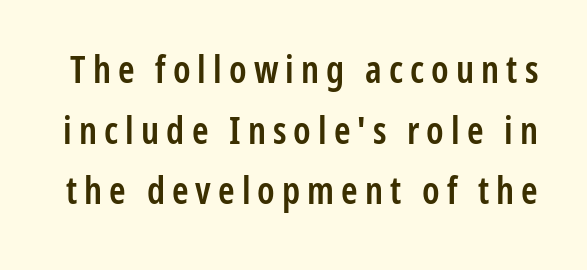
The image shows 37 px semibold, condensed sans-serif type, upright; set normal line spacing (1.64x), not underlined; low stroke contrast and a medium x-height.
